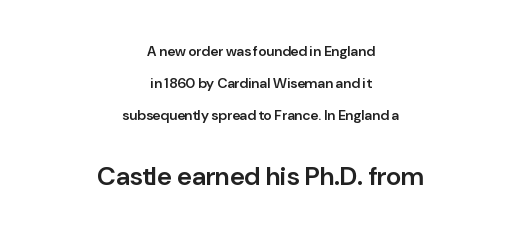
The image shows 26 px text type, upright; set centered, loose line spacing (2.3x), normal letter spacing, not underlined; the second (bottom) block is 1.86x larger.
